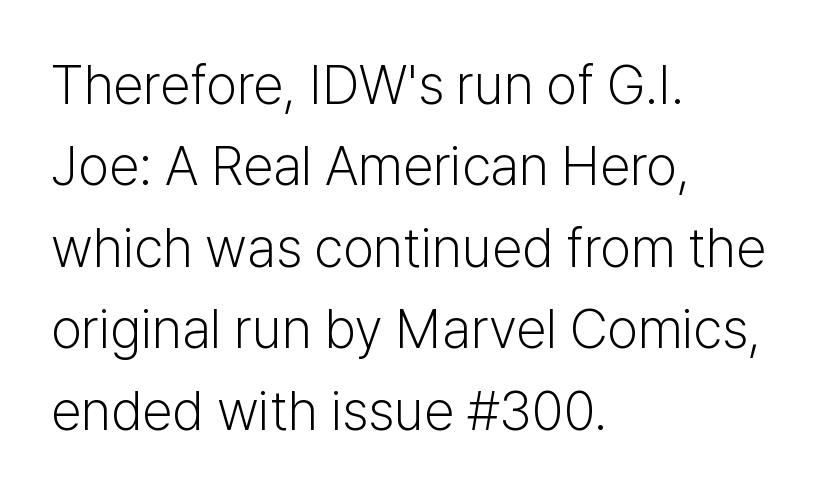
{"serif": "no", "italic": "no", "bold": "no", "weight": "light", "width": "normal", "stroke_contrast": "low", "x_height": "medium", "monospaced": "no", "underline": "no", "align": "left", "line_spacing": "normal", "line_spacing_ratio": 1.48, "letter_spacing": "normal", "letter_spacing_em": 0.0, "glyph_px": 55}
